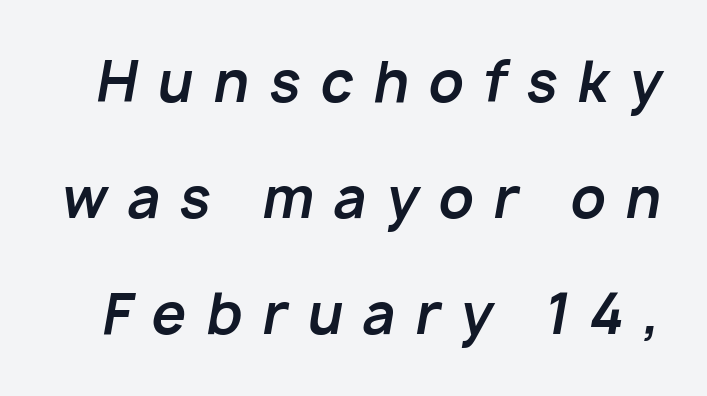
The image shows 55 px bold type, italic (leaning right); set loose line spacing (2.11x), unusually wide letter spacing (+0.36 em), not underlined; low stroke contrast and a medium x-height.
